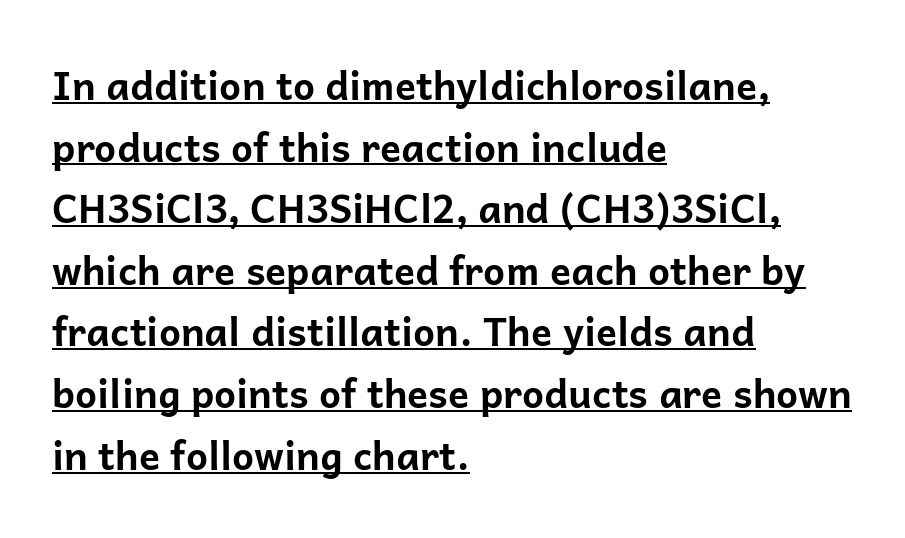
{"serif": "no", "italic": "no", "bold": "yes", "weight": "bold", "width": "normal", "stroke_contrast": "low", "x_height": "medium", "monospaced": "no", "underline": "yes", "align": "left", "line_spacing": "normal", "line_spacing_ratio": 1.58, "letter_spacing": "normal", "letter_spacing_em": 0.0, "glyph_px": 39}
